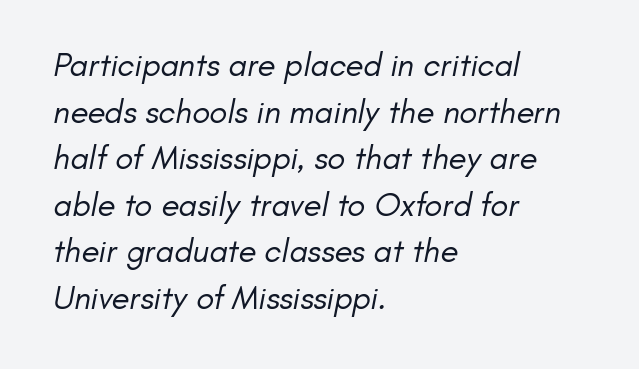
{"serif": "no", "bold": "no", "weight": "regular", "width": "normal", "stroke_contrast": "low", "x_height": "small", "monospaced": "no", "underline": "no", "align": "left", "line_spacing": "normal", "line_spacing_ratio": 1.41, "letter_spacing": "normal", "letter_spacing_em": 0.0, "glyph_px": 33}
